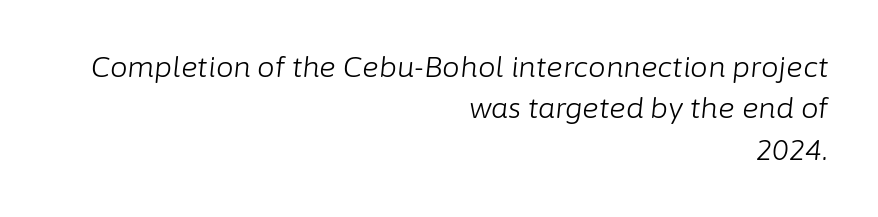
The image shows 28 px light type, italic (leaning right); set right-aligned, normal line spacing (1.48x), normal letter spacing, not underlined; low stroke contrast and a medium x-height.
